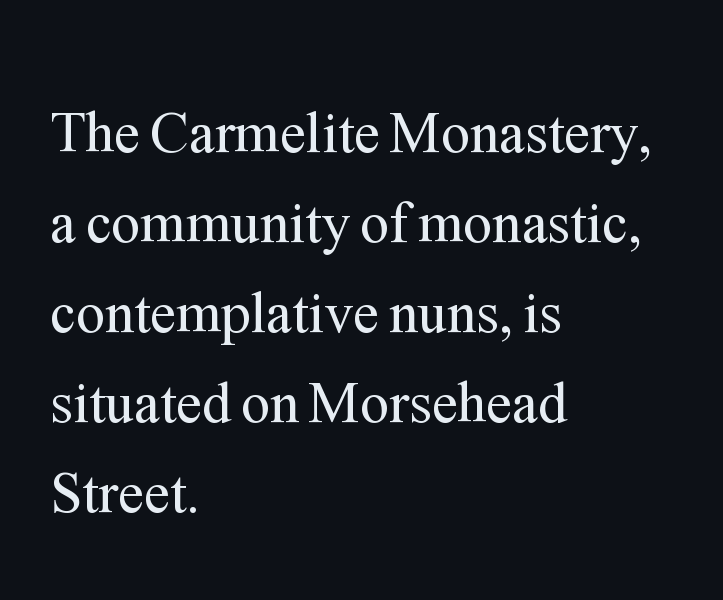
{"serif": "yes", "italic": "no", "bold": "no", "weight": "regular", "width": "normal", "stroke_contrast": "medium", "x_height": "medium", "monospaced": "no", "underline": "no", "align": "left", "line_spacing": "normal", "line_spacing_ratio": 1.55, "letter_spacing": "normal", "letter_spacing_em": 0.0, "glyph_px": 58}
